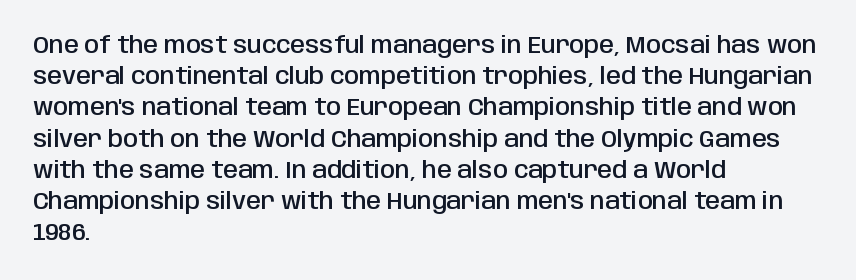
{"italic": "no", "bold": "semi", "underline": "no", "align": "left", "line_spacing": "normal", "line_spacing_ratio": 1.3, "letter_spacing": "normal", "letter_spacing_em": 0.0, "glyph_px": 24}
